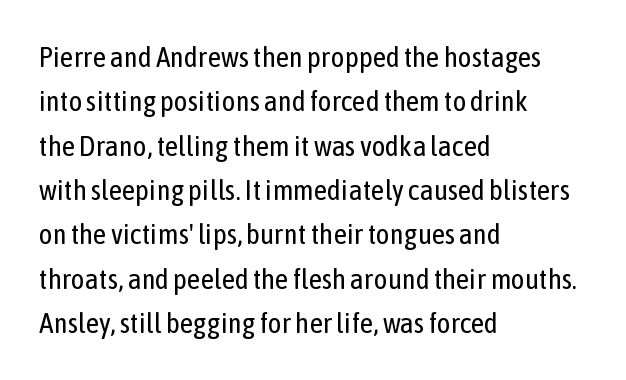
The image shows 29 px regular-weight, condensed sans-serif type, upright; set left-aligned, normal line spacing (1.53x), normal letter spacing, not underlined; low stroke contrast and a medium x-height.
